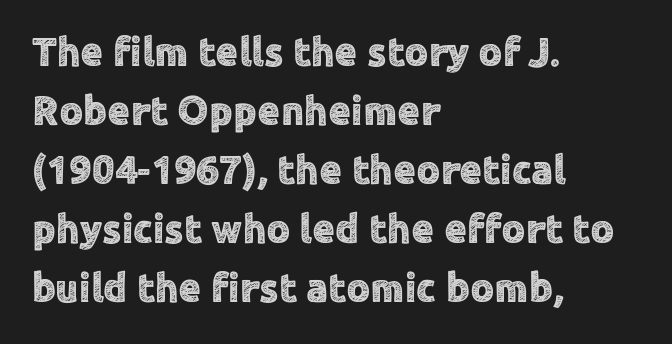
The foot of each line stays bare and open. Unlike italic type, these characters show no tilt at all. The passage is arranged the way most books set body copy — flush left. Are there feet on the stems? There aren't — it's a sans.
